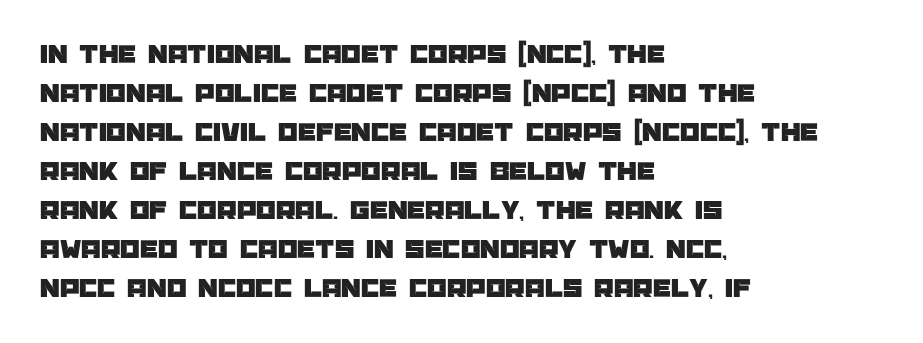
The image shows 28 px sans-serif type, upright; set left-aligned, normal line spacing (1.39x), normal letter spacing, not underlined; low stroke contrast and a large x-height.
